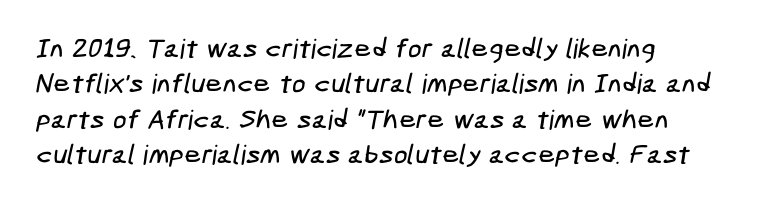
{"underline": "no", "align": "left", "line_spacing": "normal", "line_spacing_ratio": 1.31, "letter_spacing": "normal", "letter_spacing_em": 0.0, "glyph_px": 27}
